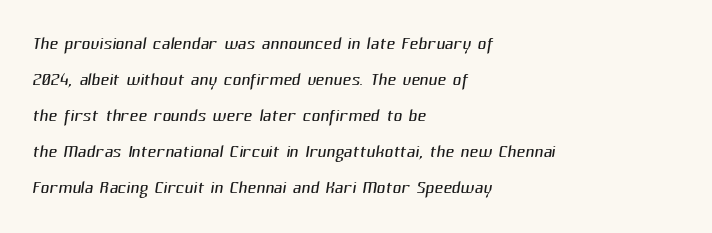
The characters are drawn with everyday or finer stroke widths. This sample is left-justified, so line endings fall wherever the words run out. Successive baselines arrive at the customary interval. Short note: letters normally spaced.
